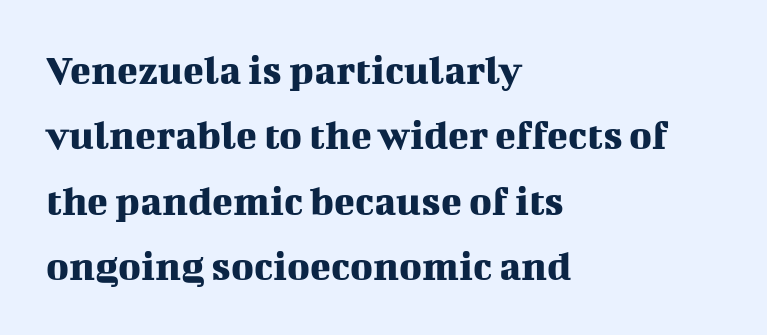
Note the varied advance widths — an 'i' is clearly narrower than an 'm'. Is this a sans? No — the strokes have serifs. Reading down the block, your eye returns to a fixed left position each line. Standard letterfit; no display-style spreading of the glyphs. Vertical spacing — default. Ascenders rise straight up at ninety degrees.
